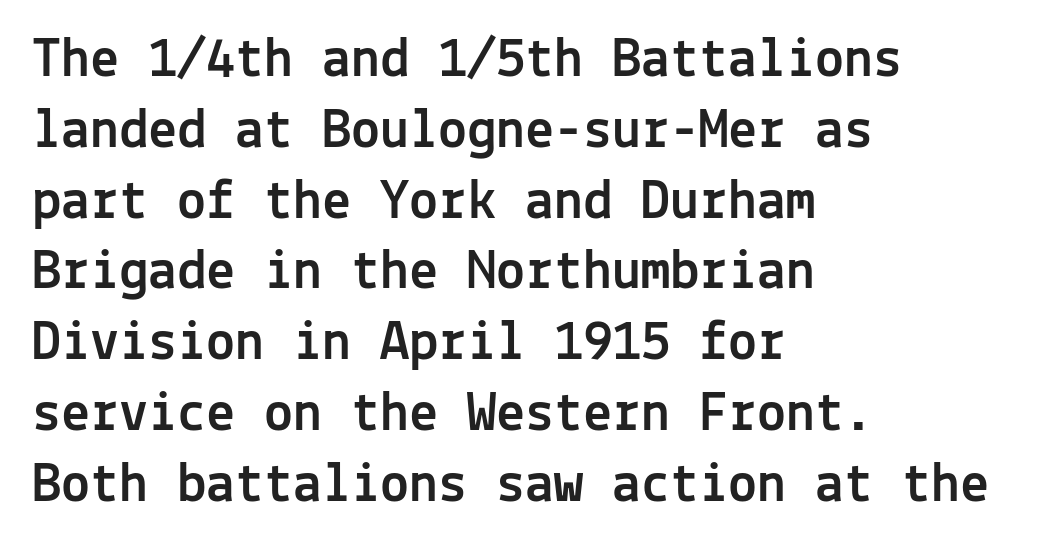
The face used here is a sans, in the tradition of grotesques and geometrics. Layout note: lines flush left. Think of a typewriter: that constant character pitch is what you see here. Glyph-to-glyph distance matches everyday printed text. This is the regular roman posture of the typeface. The space beneath each line is pristine and unruled.
